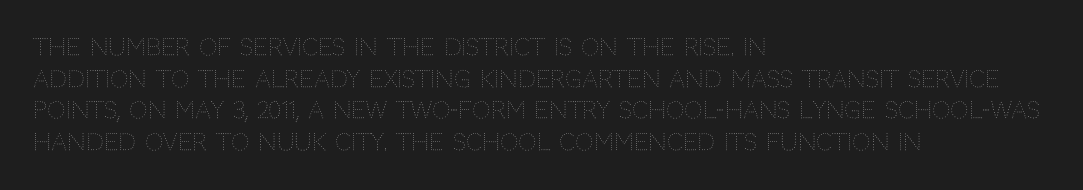
{"italic": "no", "bold": "no", "underline": "no", "align": "left", "line_spacing": "normal", "line_spacing_ratio": 1.38, "letter_spacing": "normal", "letter_spacing_em": 0.0, "glyph_px": 23}
